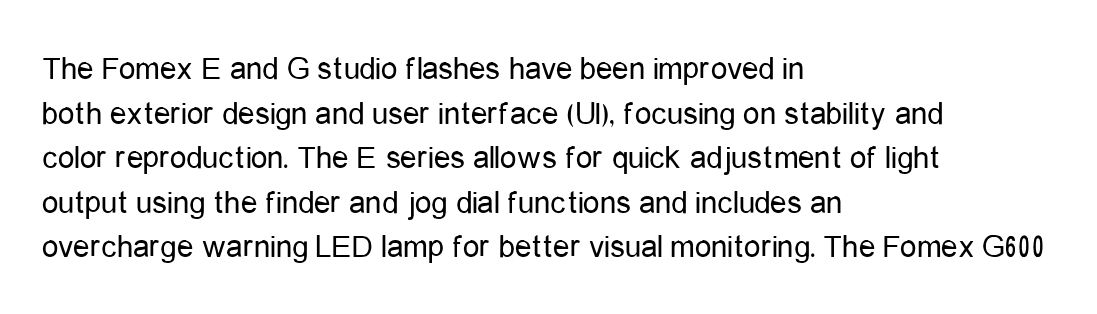
The setting favours the left margin, as ordinary paragraphs usually do. A typesetter would mark this as roman, not italic. Spacing verdict: proportional, widths tailored to each character. This rendering employs a face without finishing strokes, i.e., a sans-serif. No extra tracking has been applied to these lines.
